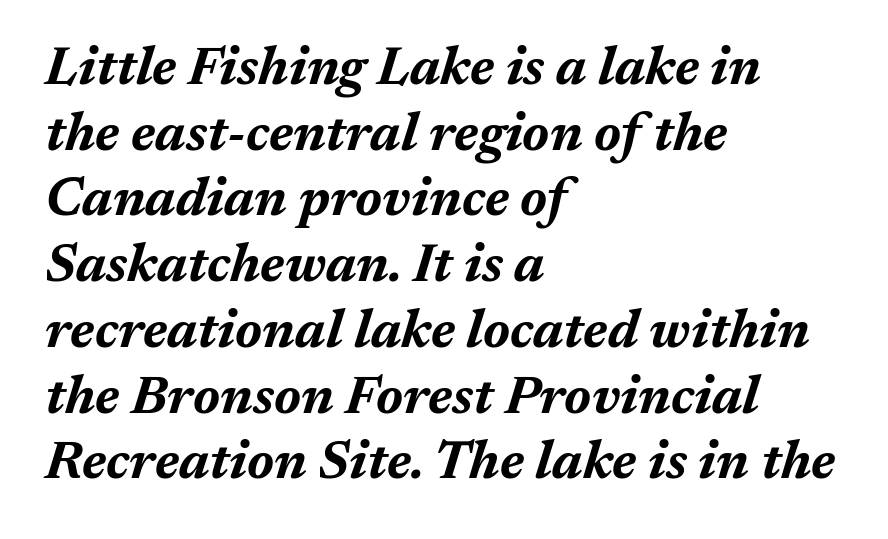
{"italic": "yes", "lean": "right", "slant_degrees": 17, "bold": "yes", "weight": "bold", "width": "normal", "stroke_contrast": "medium", "x_height": "medium", "monospaced": "no", "underline": "no", "align": "left", "line_spacing_ratio": 1.24, "letter_spacing": "normal", "letter_spacing_em": 0.0, "glyph_px": 53}
